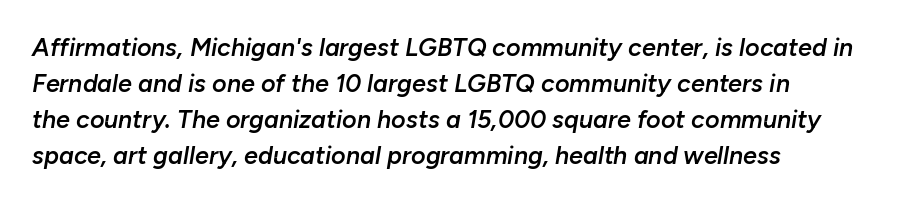
Caption: standard tracking, unaltered. Layout note: lines flush left. The rows are spaced the way most documents space them. The baseline area is clear. As a designer I'd log this as weight 600, semibold.
